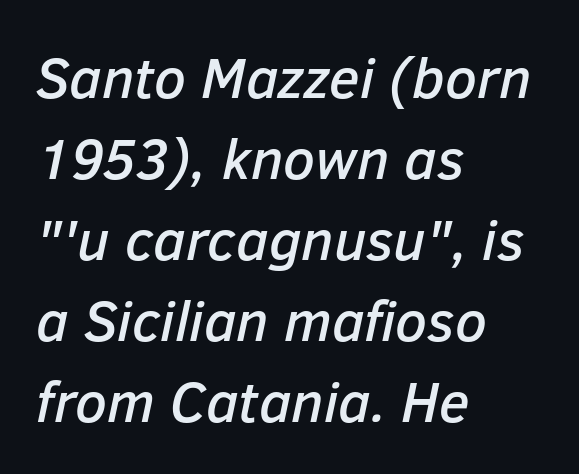
{"italic": "yes", "lean": "right", "slant_degrees": 12, "width": "normal", "stroke_contrast": "low", "x_height": "medium", "monospaced": "no", "underline": "no", "align": "left", "line_spacing": "normal", "line_spacing_ratio": 1.42, "letter_spacing": "normal", "letter_spacing_em": 0.0, "glyph_px": 57}
